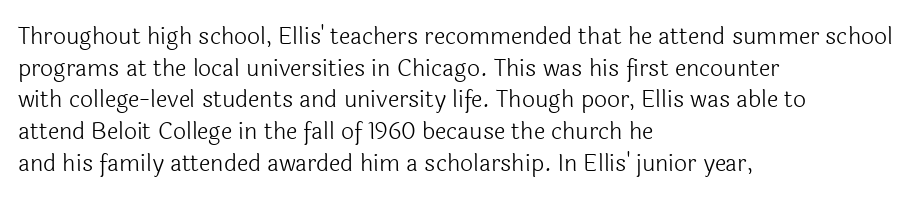
{"italic": "no", "bold": "no", "underline": "no", "align": "left", "line_spacing": "normal", "line_spacing_ratio": 1.38, "letter_spacing": "normal", "letter_spacing_em": 0.0, "glyph_px": 23}
